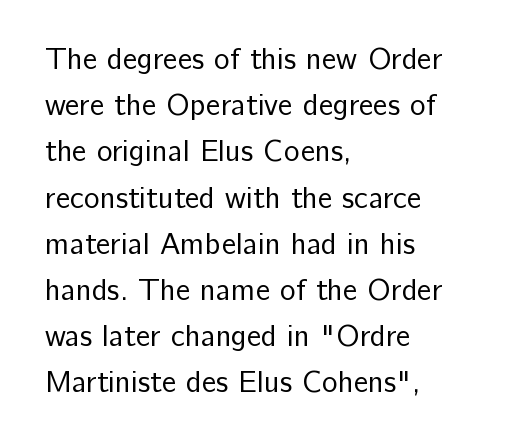
{"serif": "no", "italic": "no", "bold": "no", "weight": "regular", "width": "normal", "stroke_contrast": "low", "x_height": "medium", "monospaced": "no", "underline": "no", "align": "left", "line_spacing": "normal", "line_spacing_ratio": 1.54, "letter_spacing": "normal", "letter_spacing_em": 0.0, "glyph_px": 30}
